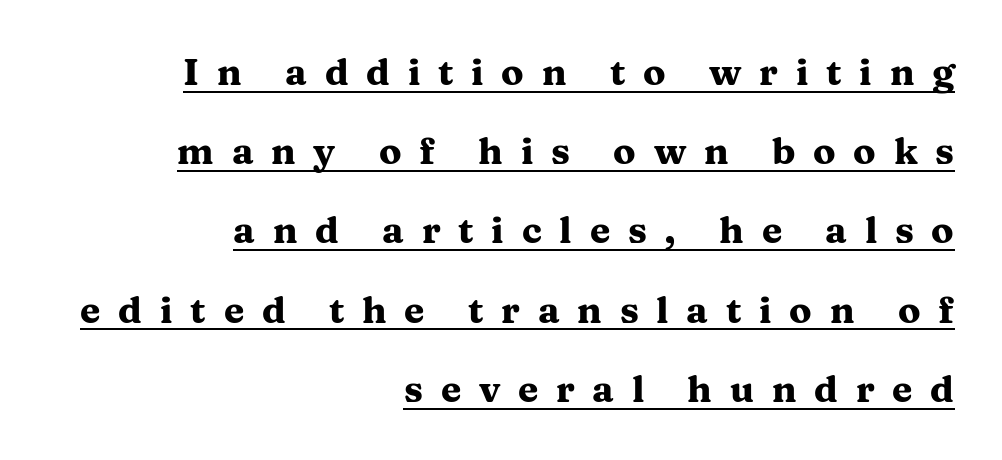
Q: Is the text bold? A: Yes.
Q: Is the text italic (slanted)? A: No, it is upright.
Q: Is the typeface a serif or a sans-serif typeface? A: Serif.
Q: Is the text underlined? A: Yes.
Q: How is the paragraph aligned? A: Right-aligned.
Q: Is the spacing between letters normal or unusually wide? A: Unusually wide.
Q: Is the spacing between lines tight, normal or loose? A: Loose.
Q: Width (condensed, normal, or wide)? A: Wide.
Q: Stroke contrast? A: Medium.
Q: x-height? A: Medium.
Q: Monospaced? A: No.
